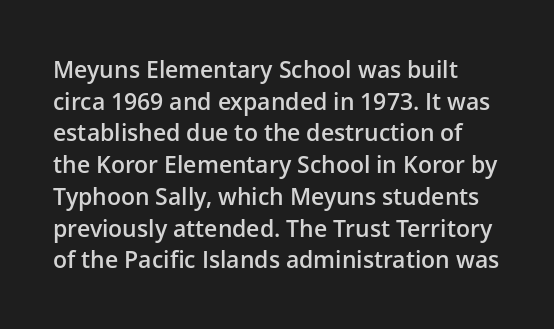
Q: Is the text bold? A: Semi-bold.
Q: Is the text italic (slanted)? A: No, it is upright.
Q: Is the text underlined? A: No.
Q: Is the spacing between letters normal or unusually wide? A: Normal.
Q: Is the spacing between lines tight, normal or loose? A: Normal.
